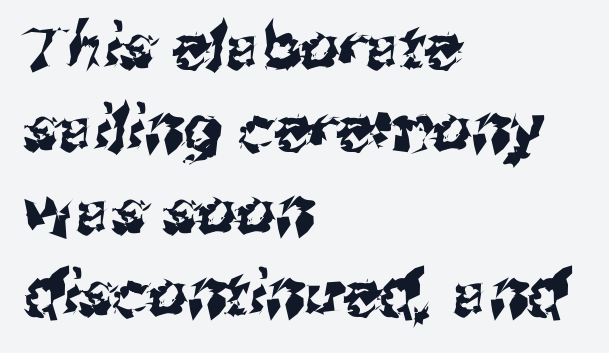
Do the characters align in a grid? No, the font is proportional. Does the copy run flush right? No — it runs flush left. Nothing sits at the stroke ends, so this counts as sans-serif. The rendering uses a moderate line-height, typical for paragraphs. Tracking here is standard; glyphs follow each other at the usual distance.
